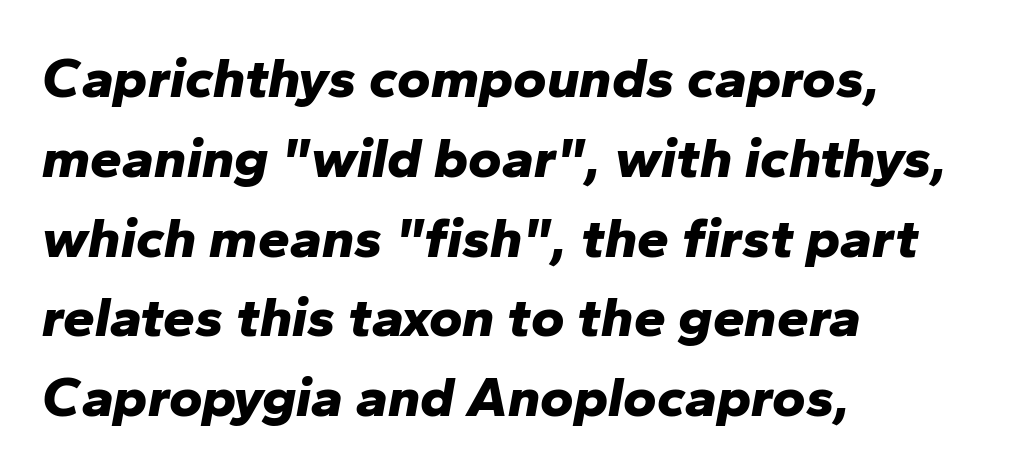
Characters follow at the spacing the type designer built in. Honestly, the row spacing looks completely unremarkable. Would a proofreader flag this as italicized? Yes. The rendering anchors every line to the left-hand side.
